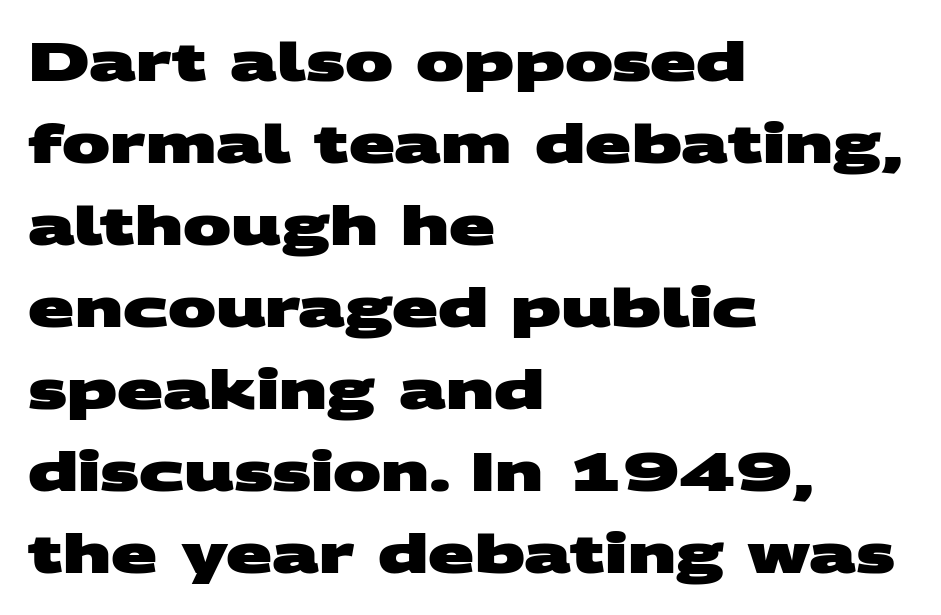
Q: Is the text bold? A: Yes.
Q: Is the typeface a serif or a sans-serif typeface? A: Sans-serif.
Q: Is the text underlined? A: No.
Q: How is the paragraph aligned? A: Left-aligned.
Q: Is the spacing between letters normal or unusually wide? A: Normal.
Q: Is the spacing between lines tight, normal or loose? A: Normal.
Q: Width (condensed, normal, or wide)? A: Wide.
Q: Stroke contrast? A: Medium.
Q: x-height? A: Large.
Q: Monospaced? A: No.
